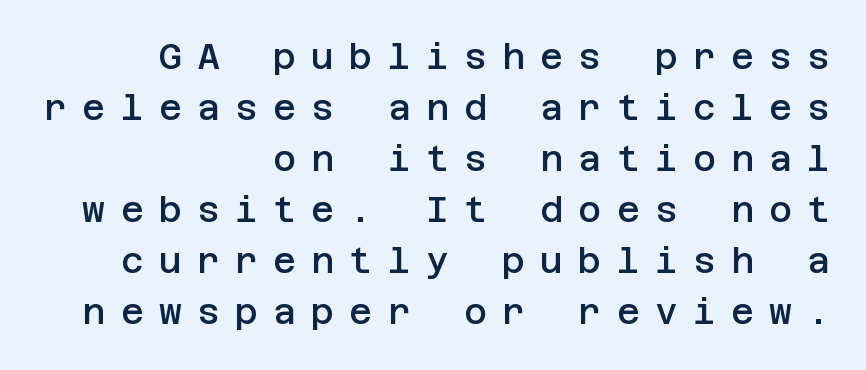
Q: Is the text bold? A: Semi-bold.
Q: Is the text italic (slanted)? A: No, it is upright.
Q: Is the typeface a serif or a sans-serif typeface? A: Sans-serif.
Q: Is the text underlined? A: No.
Q: How is the paragraph aligned? A: Right-aligned.
Q: Is the spacing between letters normal or unusually wide? A: Unusually wide.
Q: Is the spacing between lines tight, normal or loose? A: Normal.
Q: Width (condensed, normal, or wide)? A: Normal.
Q: Stroke contrast? A: Low.
Q: x-height? A: Large.
